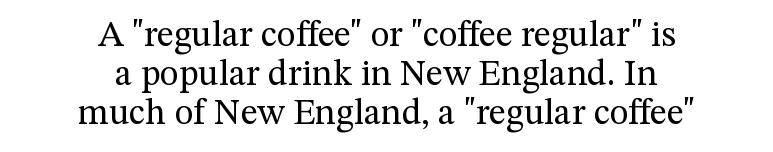
The image shows 36 px regular-weight serif type, upright; set centered, tight line spacing (1.09x), normal letter spacing, not underlined; medium stroke contrast and a medium x-height.
